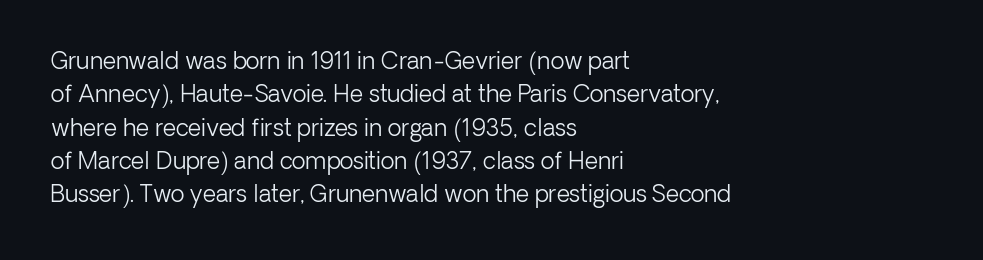
The image shows 23 px text type, upright; set left-aligned, normal line spacing (1.45x), normal letter spacing, not underlined.
